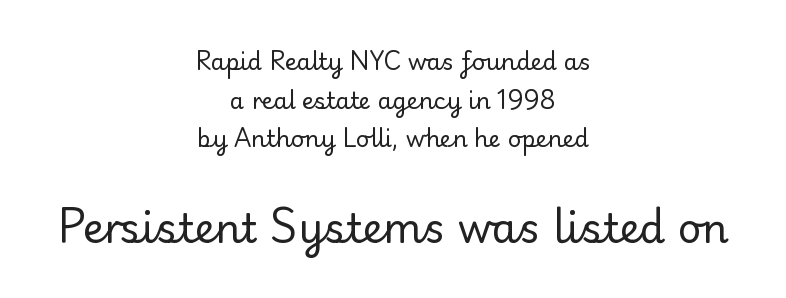
The image shows 41 px regular-weight sans-serif type, upright; set centered, normal line spacing (1.68x), normal letter spacing, not underlined; the second (bottom) block is 1.78x larger; low stroke contrast and a small x-height.
